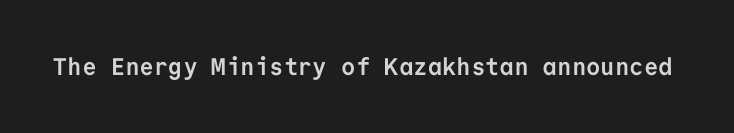
What stands out about the letter spacing? Nothing — it is the standard amount. Upright lettering throughout. Bold? Absolutely — the strokes are thick and heavy. The glyphs are unaccompanied by any horizontal stroke below them.
